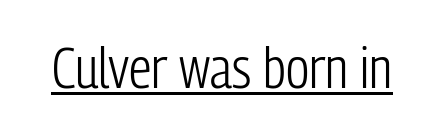
The image shows 56 px light, condensed sans-serif type, upright; set normal letter spacing, underlined; low stroke contrast and a medium x-height.
